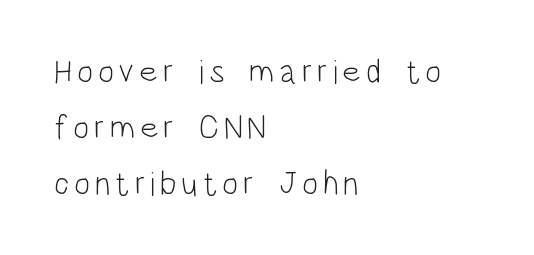
Only glyphs here, with clear space below each row. Typographically, this falls in the sans-serif category. Note the varied advance widths — an 'i' is clearly narrower than an 'm'. Vertical strokes here are truly vertical.
